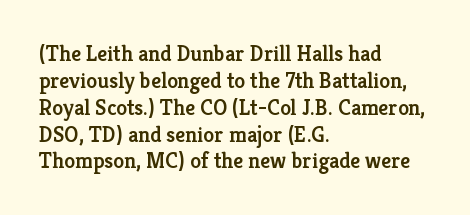
The image shows 22 px text type, upright; set left-aligned, line spacing 1.22x, normal letter spacing, not underlined.
